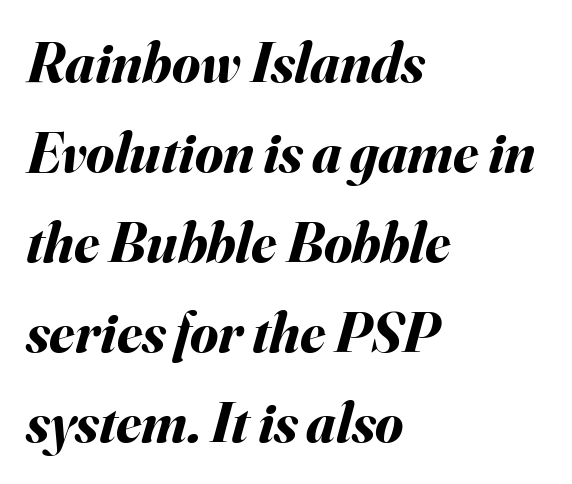
The image shows 57 px bold type, italic (leaning right); set left-aligned, normal line spacing (1.58x), normal letter spacing, not underlined; medium stroke contrast and a small x-height.
